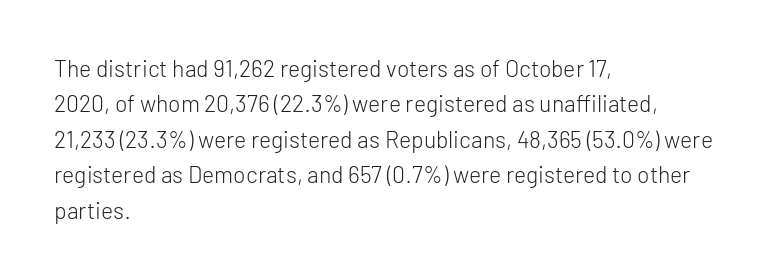
Q: Is the text bold? A: No.
Q: Is the text italic (slanted)? A: No, it is upright.
Q: Is the text underlined? A: No.
Q: How is the paragraph aligned? A: Left-aligned.
Q: Is the spacing between letters normal or unusually wide? A: Normal.
Q: Is the spacing between lines tight, normal or loose? A: Normal.
